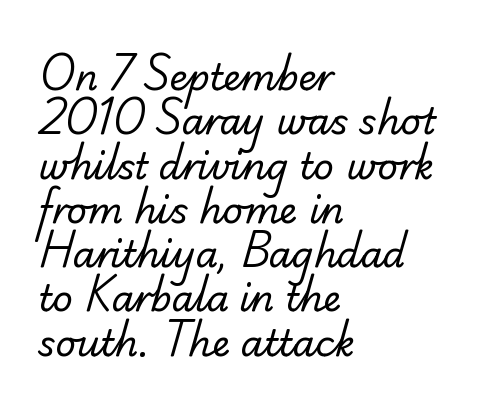
Q: Is the text bold? A: No.
Q: Is the typeface a serif or a sans-serif typeface? A: Sans-serif.
Q: Is the text underlined? A: No.
Q: How is the paragraph aligned? A: Left-aligned.
Q: Is the spacing between letters normal or unusually wide? A: Normal.
Q: Width (condensed, normal, or wide)? A: Normal.
Q: Stroke contrast? A: Low.
Q: x-height? A: Small.
Q: Monospaced? A: No.
